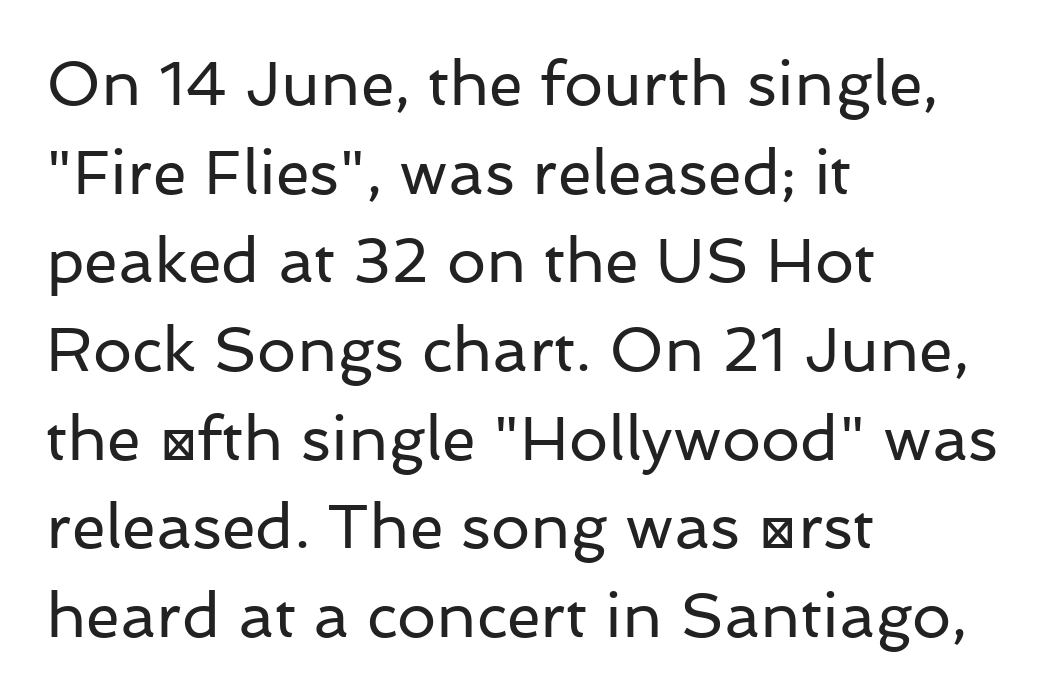
The block of text has a typical density, with ordinary space between rows. This rendering features lettering with no underline. Unlike a traditional serif, this face leaves its strokes unadorned. A classic flush-left, rag-right setting is used for this passage. Looks like regular typesetting: each glyph gets only the width it needs. In terms of posture, this sample is upright.
